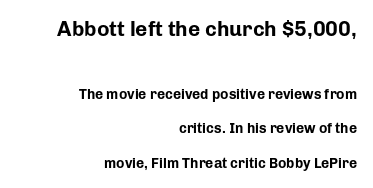
The image shows 21 px bold type, upright; set right-aligned, loose line spacing (2.47x), normal letter spacing, not underlined; the first (top) block is 1.5x larger.
